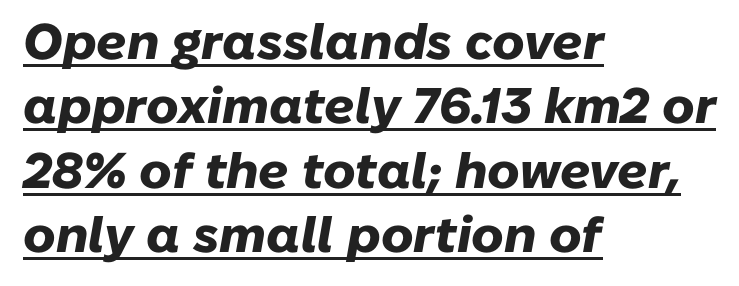
Q: Is the text bold? A: Yes.
Q: Is the text italic (slanted)? A: Yes, it leans right by about 10 degrees.
Q: Is the text underlined? A: Yes.
Q: How is the paragraph aligned? A: Left-aligned.
Q: Is the spacing between letters normal or unusually wide? A: Normal.
Q: Is the spacing between lines tight, normal or loose? A: Normal.
Q: Width (condensed, normal, or wide)? A: Normal.
Q: Stroke contrast? A: Low.
Q: x-height? A: Medium.
Q: Monospaced? A: No.
